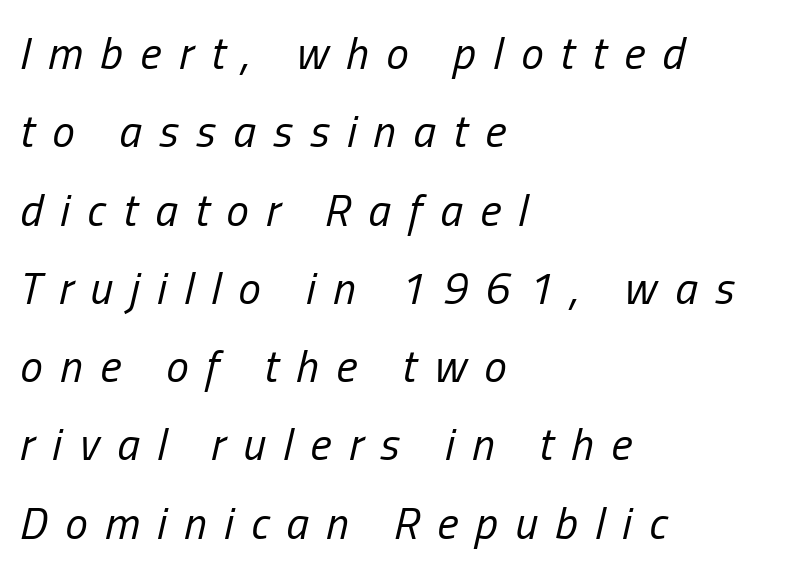
The image shows 45 px regular-weight, condensed type, italic (leaning right); set left-aligned, line spacing 1.74x, unusually wide letter spacing (+0.39 em), not underlined; low stroke contrast and a medium x-height.
